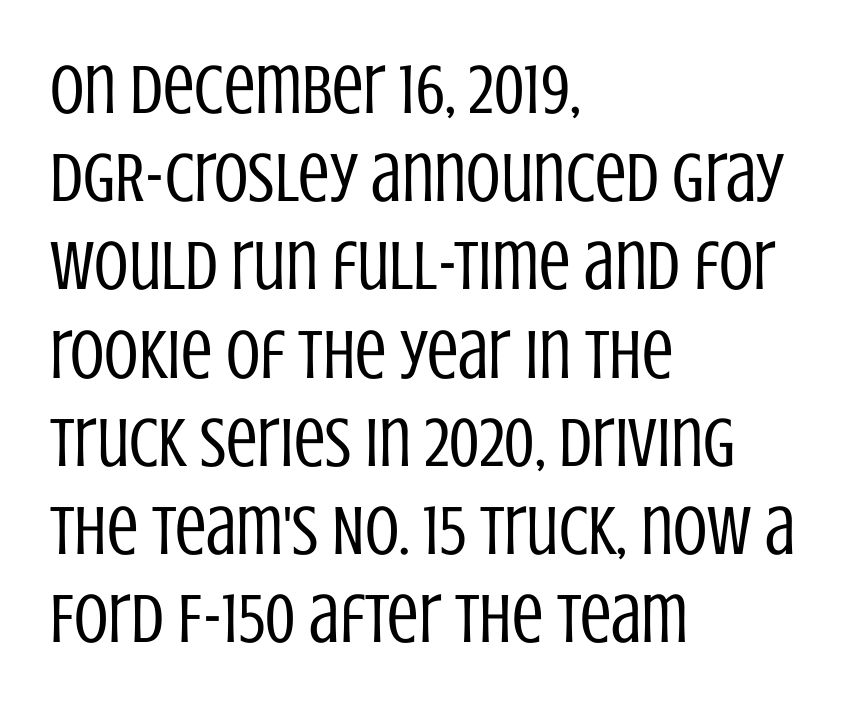
{"serif": "no", "italic": "no", "bold": "no", "weight": "regular", "width": "condensed", "stroke_contrast": "low", "x_height": "large", "monospaced": "no", "underline": "no", "align": "left", "line_spacing": "normal", "line_spacing_ratio": 1.26, "letter_spacing": "normal", "letter_spacing_em": 0.0, "glyph_px": 70}
